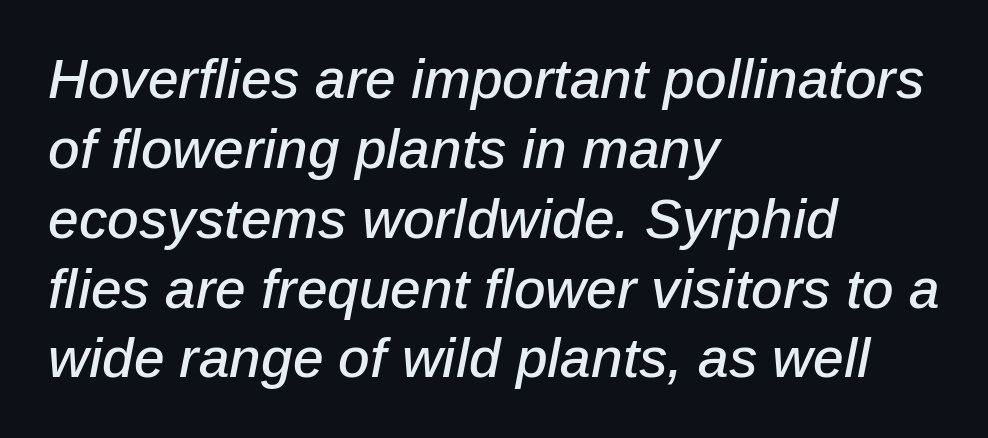
The image shows 55 px text type, italic (leaning right); set left-aligned, normal line spacing (1.27x), normal letter spacing, not underlined; low stroke contrast and a medium x-height.
